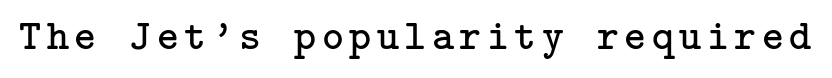
Is this a sans? No — the strokes have serifs. Glance below the letters and you will spot only blank space. Letters have the restrained weight of plain body copy at most. Ordinary non-slanted type is in use.
